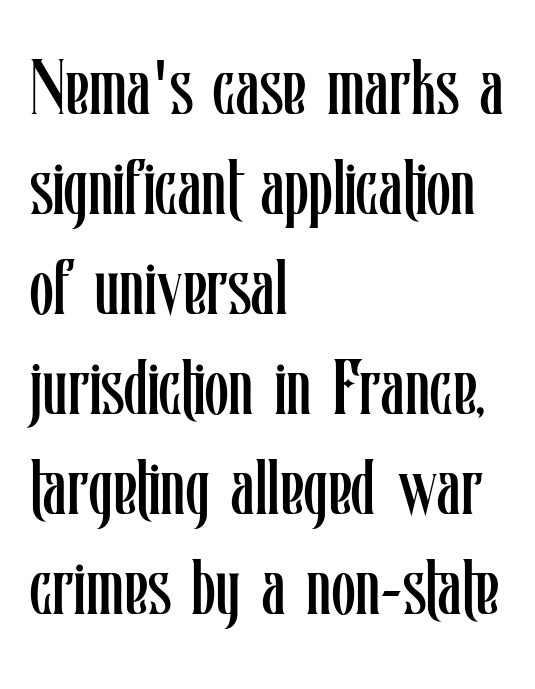
Q: Is the text bold? A: No.
Q: Is the text italic (slanted)? A: No, it is upright.
Q: Is the text underlined? A: No.
Q: How is the paragraph aligned? A: Left-aligned.
Q: Is the spacing between letters normal or unusually wide? A: Normal.
Q: Is the spacing between lines tight, normal or loose? A: Normal.
Q: Width (condensed, normal, or wide)? A: Condensed.
Q: Stroke contrast? A: Low.
Q: x-height? A: Medium.
Q: Monospaced? A: No.
